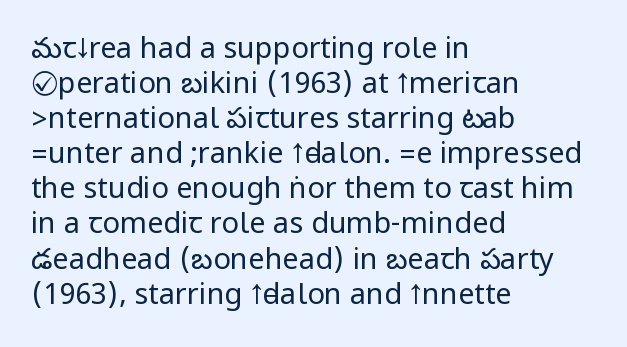
The image shows 29 px regular-weight, condensed sans-serif type, upright; set left-aligned, line spacing 1.21x, normal letter spacing, not underlined; low stroke contrast.
